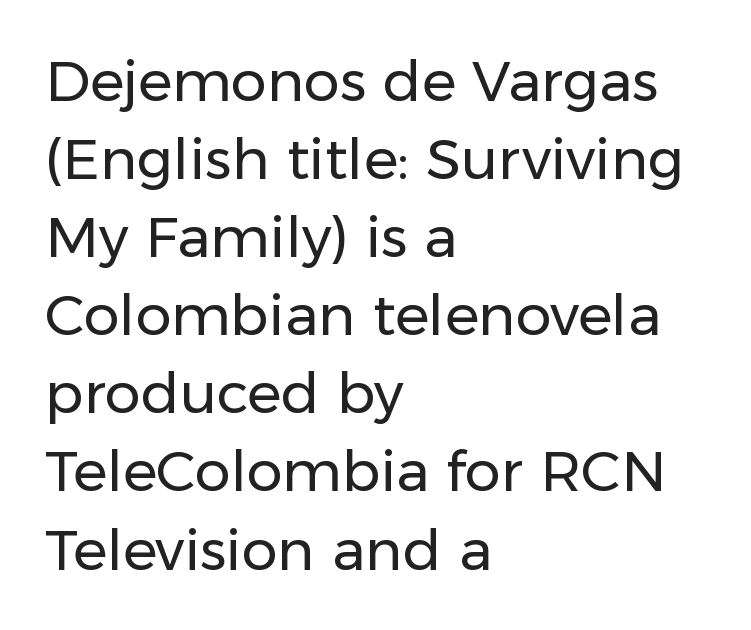
{"serif": "no", "italic": "no", "bold": "no", "weight": "regular", "width": "normal", "stroke_contrast": "low", "x_height": "medium", "monospaced": "no", "underline": "no", "align": "left", "line_spacing": "normal", "line_spacing_ratio": 1.37, "letter_spacing": "normal", "letter_spacing_em": 0.0, "glyph_px": 57}
